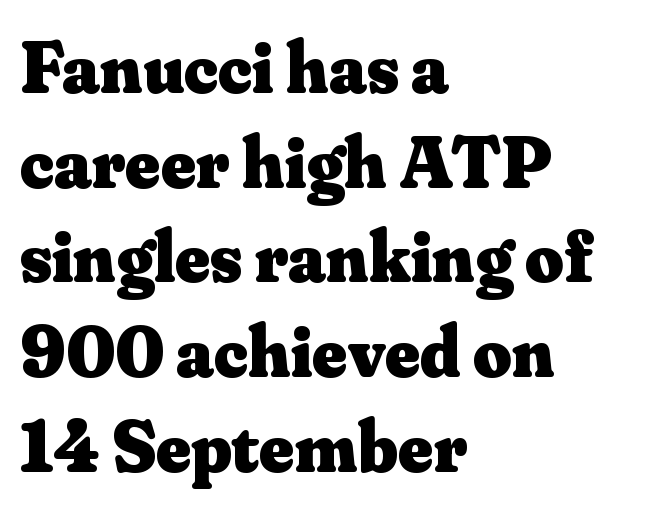
Q: Is the text bold? A: Yes.
Q: Is the text italic (slanted)? A: No, it is upright.
Q: Is the typeface a serif or a sans-serif typeface? A: Serif.
Q: Is the text underlined? A: No.
Q: How is the paragraph aligned? A: Left-aligned.
Q: Is the spacing between letters normal or unusually wide? A: Normal.
Q: Is the spacing between lines tight, normal or loose? A: Normal.
Q: Width (condensed, normal, or wide)? A: Normal.
Q: Stroke contrast? A: Medium.
Q: x-height? A: Small.
Q: Monospaced? A: No.
